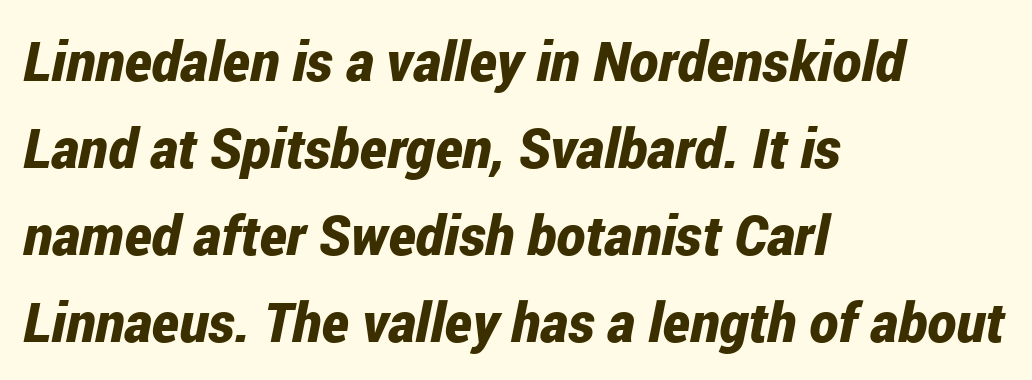
{"italic": "yes", "lean": "right", "slant_degrees": 12, "bold": "yes", "weight": "bold", "width": "condensed", "stroke_contrast": "low", "x_height": "medium", "monospaced": "no", "underline": "no", "align": "left", "line_spacing": "normal", "line_spacing_ratio": 1.58, "letter_spacing": "normal", "letter_spacing_em": 0.0, "glyph_px": 55}
